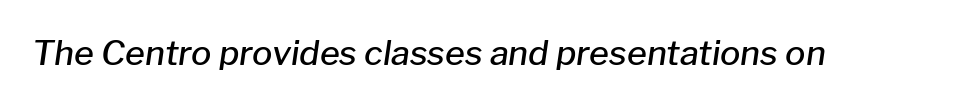
{"italic": "yes", "lean": "right", "slant_degrees": 8, "bold": "semi", "weight": "semibold", "width": "normal", "stroke_contrast": "low", "x_height": "medium", "monospaced": "no", "underline": "no", "letter_spacing": "normal", "letter_spacing_em": 0.0, "glyph_px": 34}
